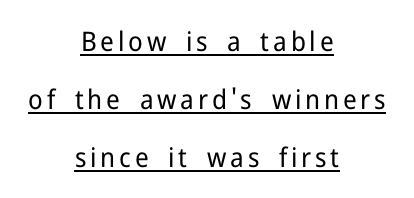
Each line is balanced around a shared central axis. The space between consecutive lines is lavish. Posture: upright roman. The passage shown is underscored from start to finish. A light-to-regular cut is what we see here.
